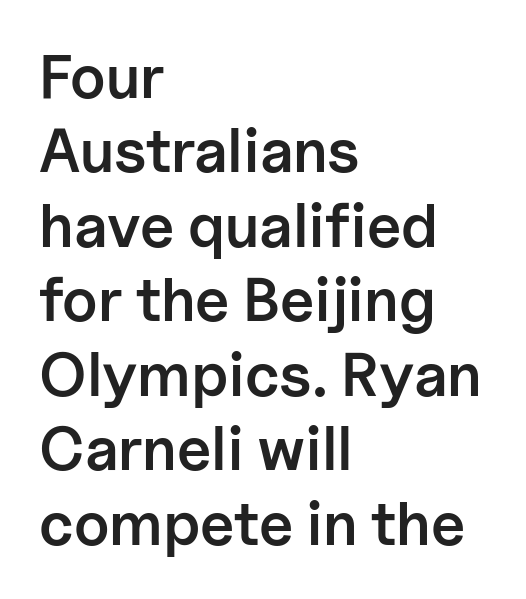
You can tell it's not italic because the verticals are truly vertical. The letters advance in unequal steps, a hallmark of proportional type. The sample has been set in demibold, a notch under bold. Check where the strokes stop: nothing finishes them off — pure sans. The rag falls on the right side of this text block.
